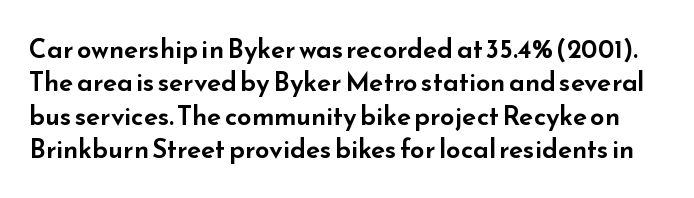
Q: Is the text italic (slanted)? A: No, it is upright.
Q: Is the text underlined? A: No.
Q: Is the spacing between letters normal or unusually wide? A: Normal.
Q: Is the spacing between lines tight, normal or loose? A: Normal.
